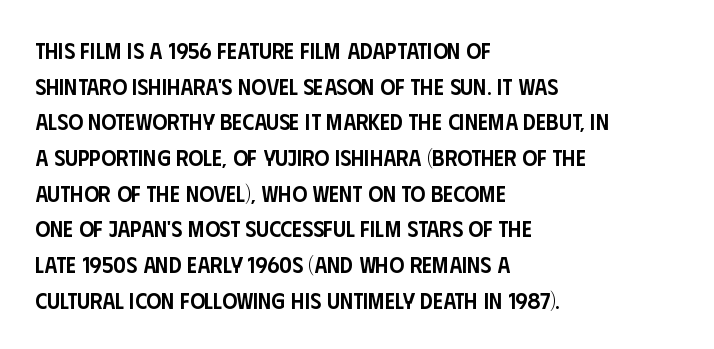
{"italic": "no", "bold": "semi", "underline": "no", "align": "left", "line_spacing": "normal", "line_spacing_ratio": 1.55, "letter_spacing": "normal", "letter_spacing_em": 0.0, "glyph_px": 23}
